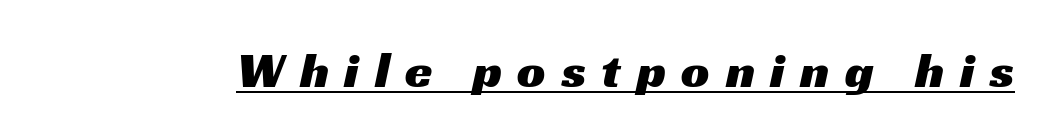
{"serif": "no", "width": "wide", "stroke_contrast": "medium", "x_height": "medium", "monospaced": "no", "underline": "yes", "letter_spacing": "wide", "letter_spacing_em": 0.31, "glyph_px": 50}
